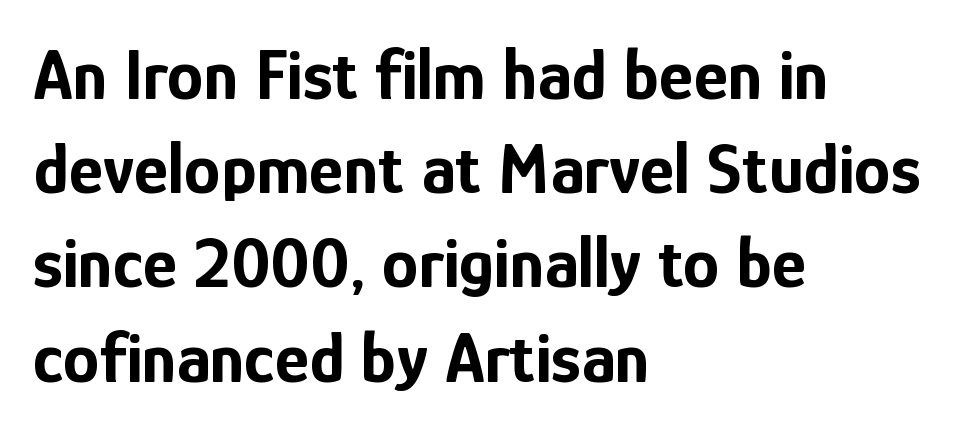
{"serif": "no", "italic": "no", "bold": "yes", "weight": "bold", "width": "condensed", "stroke_contrast": "low", "x_height": "medium", "monospaced": "no", "underline": "no", "align": "left", "line_spacing": "normal", "line_spacing_ratio": 1.29, "letter_spacing": "normal", "letter_spacing_em": 0.0, "glyph_px": 73}
